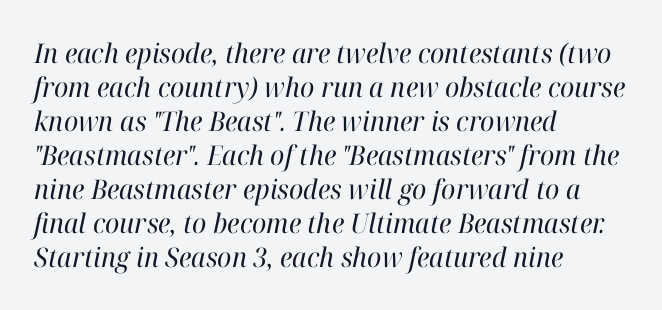
A classic flush-left, rag-right setting is used for this passage. Italic? Definitely — the glyphs are oblique. The space beneath each line is pristine and unruled. The rendering uses a moderate line-height, typical for paragraphs. Heft: none added — not bold.
